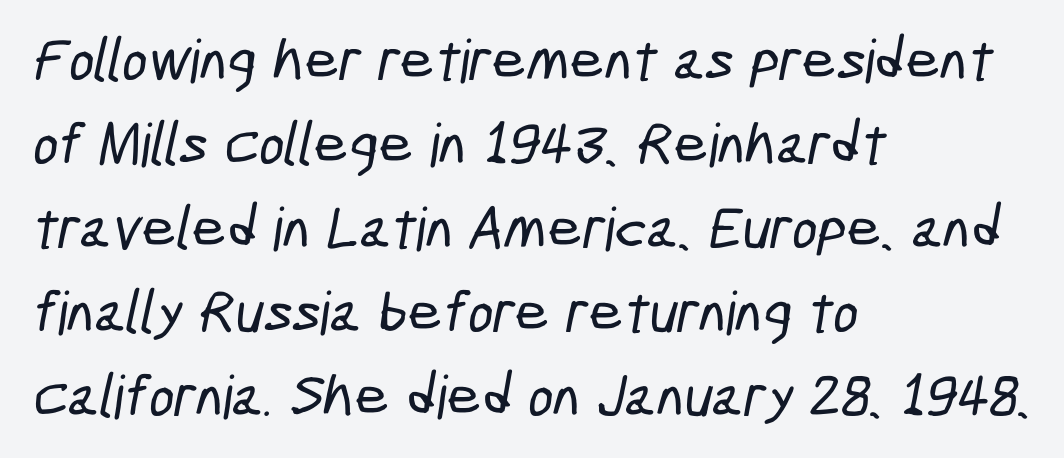
The line-height multiplier appears to be the usual default. This rendering uses left alignment, leaving the right contour irregular. Descender tails drop into unmarked territory. What stands out about the letter spacing? Nothing — it is the standard amount.
